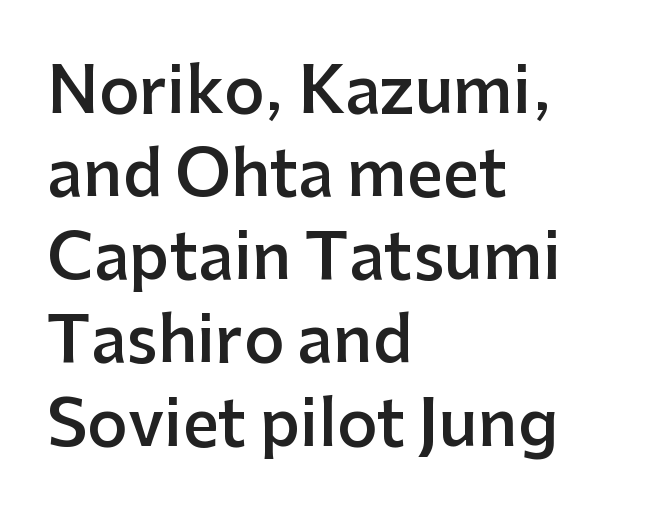
{"serif": "no", "italic": "no", "bold": "semi", "weight": "semibold", "width": "normal", "stroke_contrast": "low", "x_height": "medium", "monospaced": "no", "underline": "no", "align": "left", "line_spacing": "normal", "line_spacing_ratio": 1.32, "letter_spacing": "normal", "letter_spacing_em": 0.0, "glyph_px": 63}
